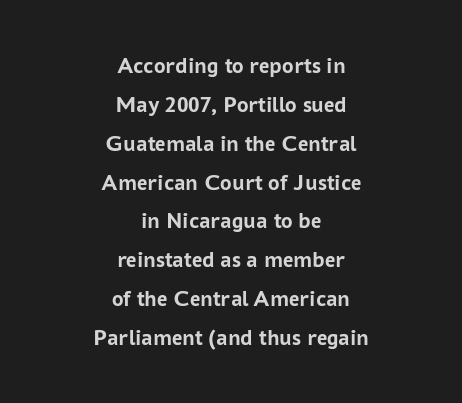
Posture: vertical. Lines of text with bare space underneath. Neither beginnings nor endings align; midpoints do. The sample has been set heavy, in full bold.
